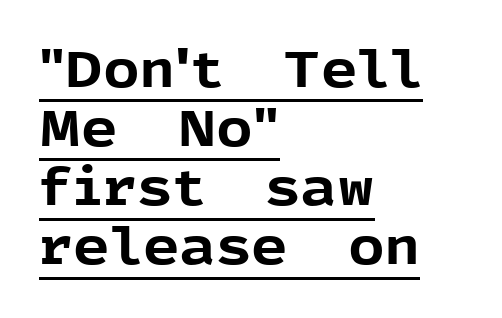
{"serif": "no", "italic": "no", "bold": "yes", "weight": "bold", "width": "normal", "x_height": "medium", "monospaced": "no", "underline": "yes", "align": "left", "line_spacing_ratio": 1.16, "letter_spacing": "normal", "letter_spacing_em": 0.0, "glyph_px": 51}
